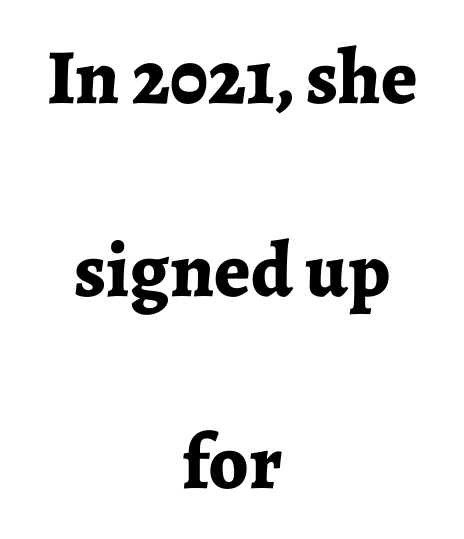
Q: Is the text bold? A: Yes.
Q: Is the text italic (slanted)? A: No, it is upright.
Q: Is the typeface a serif or a sans-serif typeface? A: Serif.
Q: Is the text underlined? A: No.
Q: How is the paragraph aligned? A: Centered.
Q: Is the spacing between letters normal or unusually wide? A: Normal.
Q: Is the spacing between lines tight, normal or loose? A: Loose.
Q: Width (condensed, normal, or wide)? A: Normal.
Q: Stroke contrast? A: Low.
Q: x-height? A: Medium.
Q: Monospaced? A: No.
